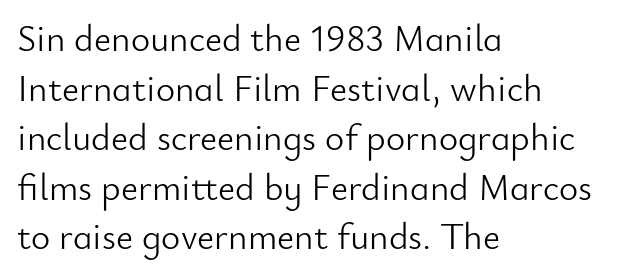
{"serif": "no", "italic": "no", "bold": "no", "weight": "light", "width": "normal", "stroke_contrast": "low", "x_height": "small", "monospaced": "no", "underline": "no", "align": "left", "line_spacing": "normal", "line_spacing_ratio": 1.34, "letter_spacing": "normal", "letter_spacing_em": 0.0, "glyph_px": 37}
